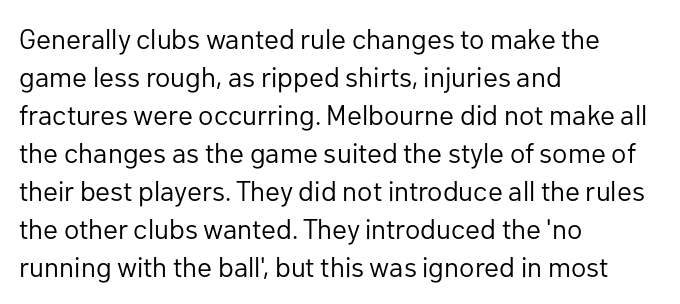
{"serif": "no", "italic": "no", "bold": "no", "weight": "regular", "width": "normal", "stroke_contrast": "low", "x_height": "medium", "monospaced": "no", "underline": "no", "align": "left", "line_spacing": "normal", "line_spacing_ratio": 1.36, "letter_spacing": "normal", "letter_spacing_em": 0.0, "glyph_px": 28}
